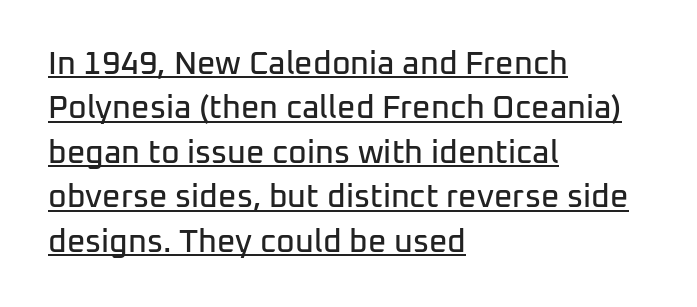
The image shows 32 px sans-serif type, upright; set left-aligned, normal line spacing (1.39x), normal letter spacing, underlined; low stroke contrast and a medium x-height.
